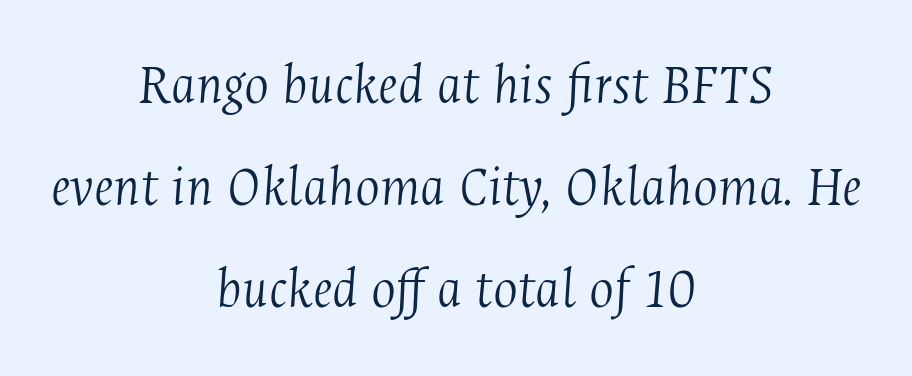
The image shows 58 px light, condensed serif type, italic (leaning right); set centered, line spacing 1.76x, normal letter spacing, not underlined; medium stroke contrast and a medium x-height.
